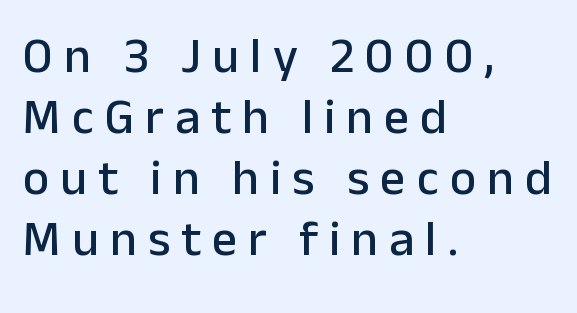
The compositor pushed each line to the left boundary. Honestly, the letter spacing is so wide it's the main thing you notice. Glance below the letters and you will spot only blank space. Do the characters align in a grid? No, the font is proportional.
